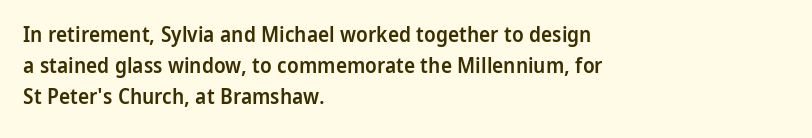
The lines are quadded left. No word sits above an underline. A typesetter would mark this as roman, not italic. Observe the ordinary spacing: letters are neighbours, not strangers.
